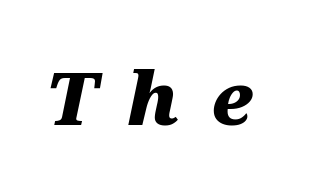
Q: Is the text bold? A: Yes.
Q: Is the text italic (slanted)? A: Yes, it leans right by about 12 degrees.
Q: Is the text underlined? A: No.
Q: Is the spacing between letters normal or unusually wide? A: Unusually wide.
Q: Width (condensed, normal, or wide)? A: Wide.
Q: Stroke contrast? A: Medium.
Q: x-height? A: Medium.
Q: Monospaced? A: No.
